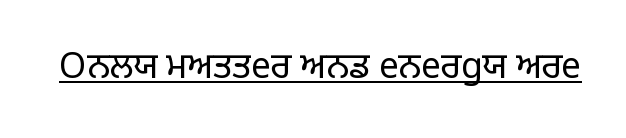
I'd call this a sans setting — the letters go barefoot. Quick note: not italic, upright. Does a line run under the words? Yes, clearly. Note the varied advance widths — an 'i' is clearly narrower than an 'm'. Here the glyphs are tracked normally, forming tight word shapes.
